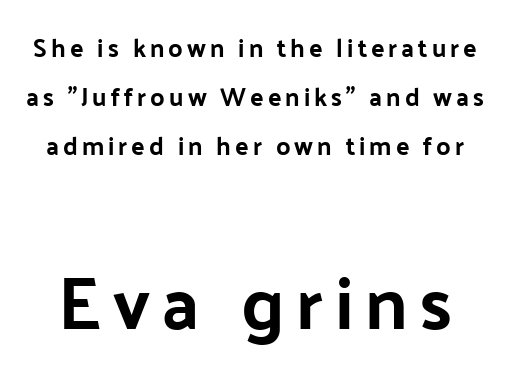
Q: Is the text bold? A: Yes.
Q: Is the text italic (slanted)? A: No, it is upright.
Q: Is the typeface a serif or a sans-serif typeface? A: Sans-serif.
Q: Is the text underlined? A: No.
Q: Is the spacing between lines tight, normal or loose? A: Loose.
Q: Which block of text is set in a larger size, the first (top) or the second (bottom)? A: The second (bottom) one.
Q: Width (condensed, normal, or wide)? A: Normal.
Q: Stroke contrast? A: Low.
Q: x-height? A: Medium.
Q: Monospaced? A: No.
